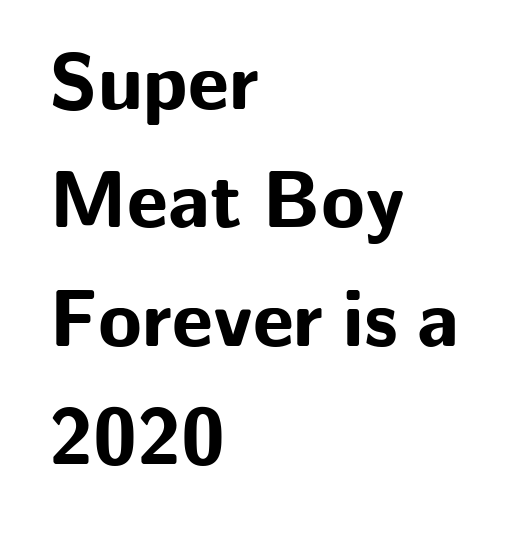
Q: Is the text bold? A: Yes.
Q: Is the text italic (slanted)? A: No, it is upright.
Q: Is the typeface a serif or a sans-serif typeface? A: Sans-serif.
Q: Is the text underlined? A: No.
Q: How is the paragraph aligned? A: Left-aligned.
Q: Is the spacing between letters normal or unusually wide? A: Normal.
Q: Is the spacing between lines tight, normal or loose? A: Normal.
Q: Width (condensed, normal, or wide)? A: Normal.
Q: Stroke contrast? A: Low.
Q: x-height? A: Medium.
Q: Monospaced? A: No.
